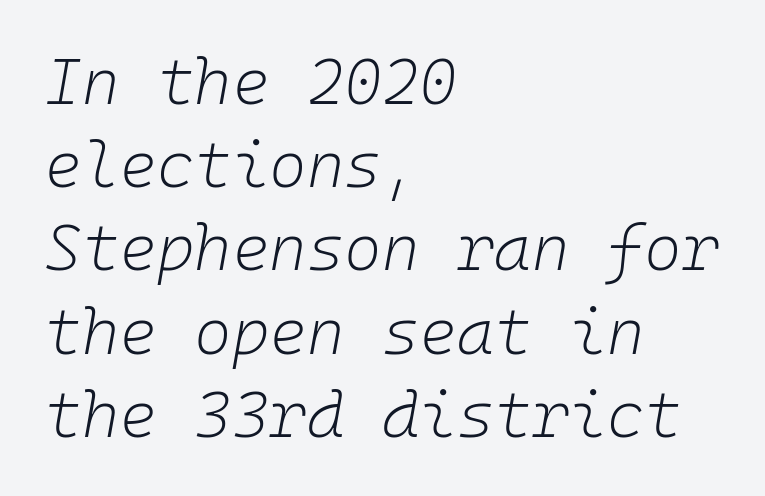
Q: Is the text bold? A: No.
Q: Is the text italic (slanted)? A: Yes, it leans right by about 10 degrees.
Q: Is the text underlined? A: No.
Q: How is the paragraph aligned? A: Left-aligned.
Q: Is the spacing between letters normal or unusually wide? A: Normal.
Q: Is the spacing between lines tight, normal or loose? A: Normal.
Q: Width (condensed, normal, or wide)? A: Normal.
Q: Stroke contrast? A: Low.
Q: x-height? A: Medium.
Q: Monospaced? A: Yes.
